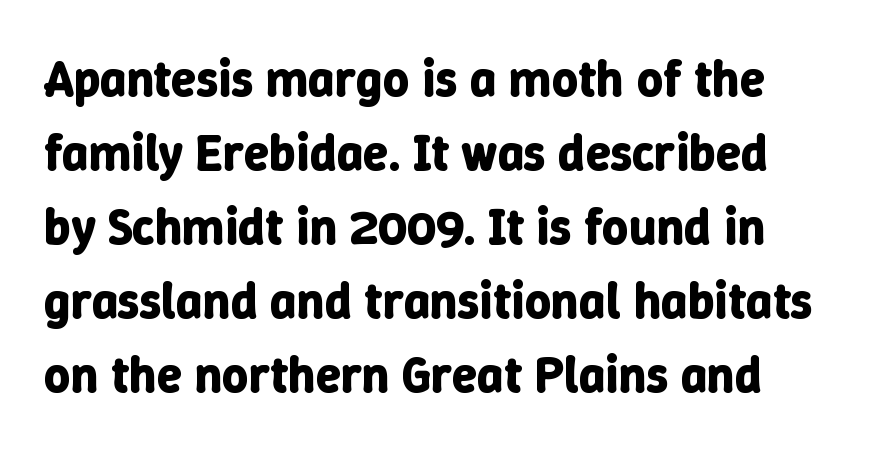
A full-strength bold gives these letters their thick strokes. The letters sit at their default tracking, neither squeezed nor spread. Clear beneath every line of the passage. Leading matches the norm, producing a regular column. Tall strokes in this sample are plumb rather than angled. Is this a fixed-width face? No — the glyphs have proportional, varying widths.
